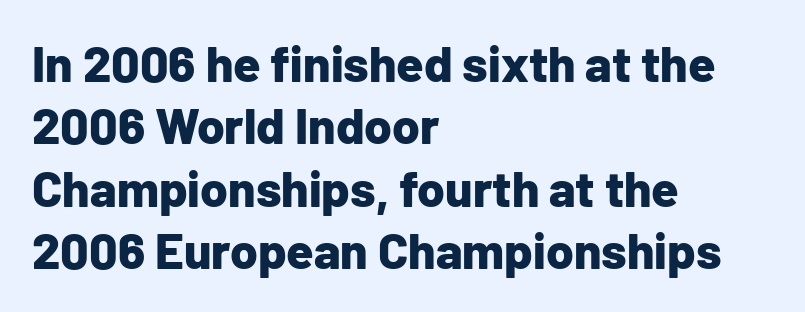
Is there much room between lines? A standard amount, neither cramped nor airy. Each line starts at the same left margin while the right side varies. Students, this is bold: see how much ink each stroke carries. Words float on clear page, feet unadorned. The face used here is proportionally spaced, like ordinary book or web type.
